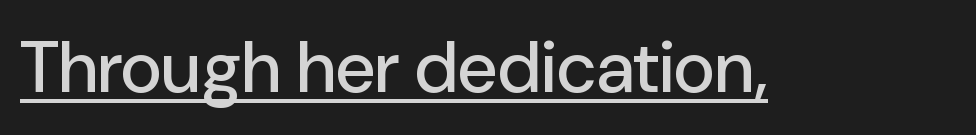
A continuous stroke trails under the words, as in a hyperlink. Vertical strokes here are truly vertical. Caption: standard tracking, unaltered. Examine the stroke ends and you'll find no serifs. The passage shown is typed in a proportional face where columns would drift.
